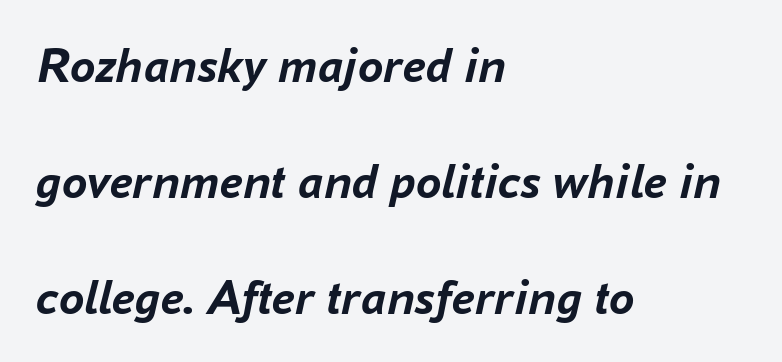
The image shows 51 px semibold type, italic (leaning right); set left-aligned, loose line spacing (2.27x), normal letter spacing, not underlined; low stroke contrast and a medium x-height.
